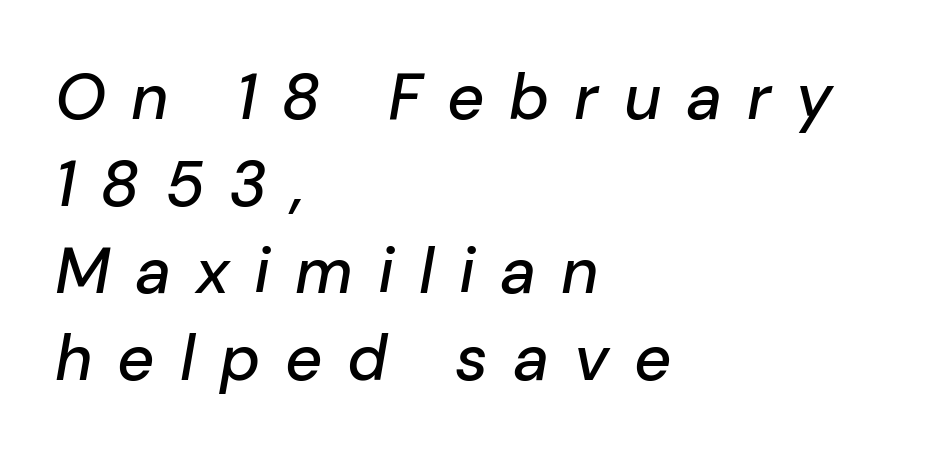
The image shows 64 px text type, italic (leaning right); set left-aligned, normal line spacing (1.36x), unusually wide letter spacing (+0.39 em), not underlined; low stroke contrast and a medium x-height.
